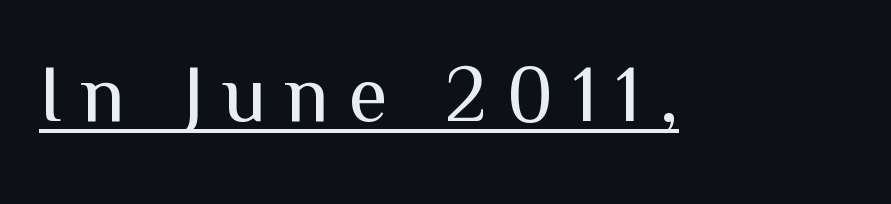
{"serif": "no", "italic": "no", "bold": "no", "weight": "regular", "width": "normal", "stroke_contrast": "medium", "x_height": "medium", "monospaced": "no", "underline": "yes", "letter_spacing": "wide", "letter_spacing_em": 0.24, "glyph_px": 80}
